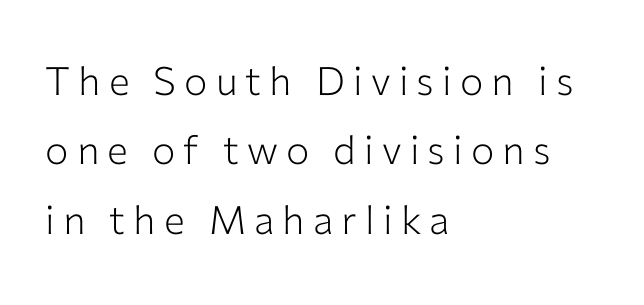
Q: Is the text bold? A: No.
Q: Is the text italic (slanted)? A: No, it is upright.
Q: Is the typeface a serif or a sans-serif typeface? A: Sans-serif.
Q: Is the text underlined? A: No.
Q: How is the paragraph aligned? A: Left-aligned.
Q: Is the spacing between letters normal or unusually wide? A: Unusually wide.
Q: Width (condensed, normal, or wide)? A: Normal.
Q: Stroke contrast? A: Low.
Q: x-height? A: Medium.
Q: Monospaced? A: No.
